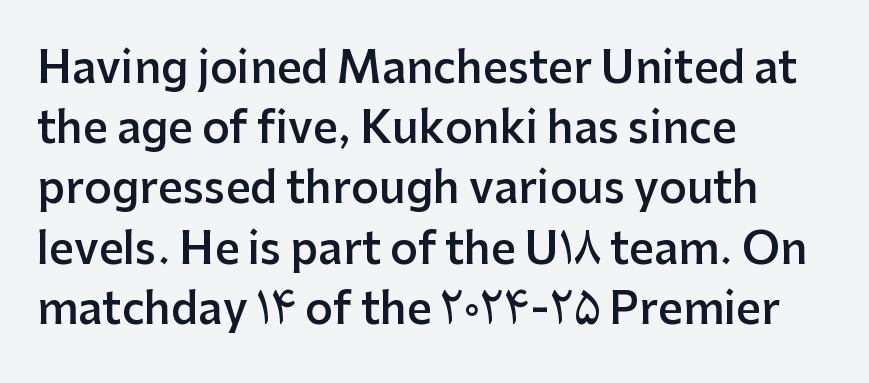
Note the varied advance widths — an 'i' is clearly narrower than an 'm'. This is the regular roman posture of the typeface. What stands out about the letter spacing? Nothing — it is the standard amount. A clean baseline with only descenders dipping below it.
